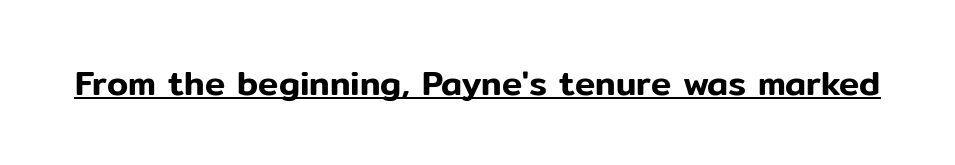
Inter-character spacing is left at the font's built-in metrics. Rendered with straight, roman letterforms. In designer terms, the underline attribute is active on this setting. The face used here is proportionally spaced, like ordinary book or web type.
